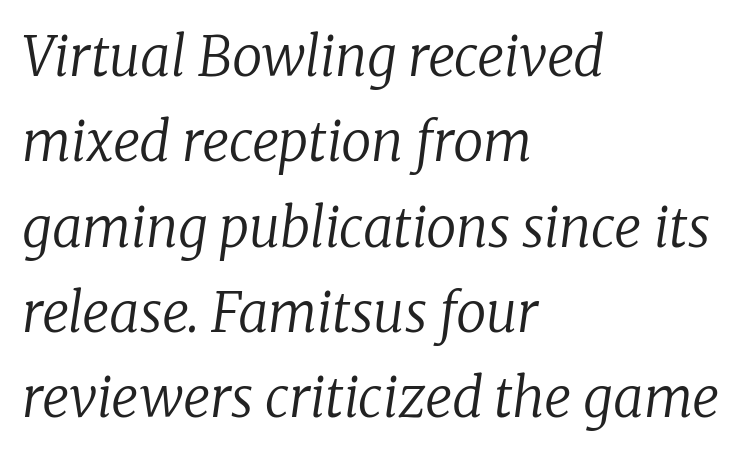
The image shows 54 px regular-weight serif type, italic (leaning right); set left-aligned, normal line spacing (1.58x), normal letter spacing, not underlined; low stroke contrast and a medium x-height.
